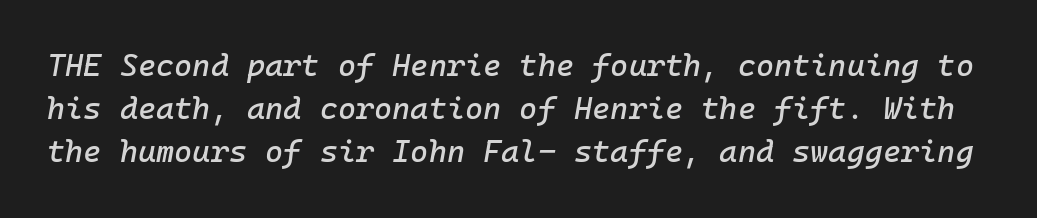
Beneath every word, the page is bare. The font's italic variant was chosen for this text. Line spacing here is normal. The passage shown has conventional tracking throughout.
